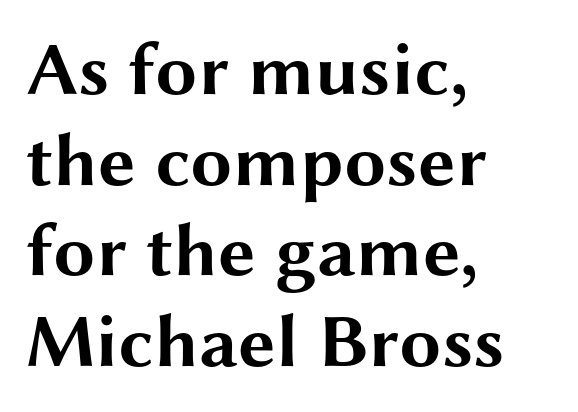
{"serif": "no", "italic": "no", "bold": "yes", "weight": "bold", "width": "wide", "stroke_contrast": "medium", "x_height": "medium", "monospaced": "no", "underline": "no", "align": "left", "line_spacing_ratio": 1.21, "letter_spacing": "normal", "letter_spacing_em": 0.0, "glyph_px": 75}
